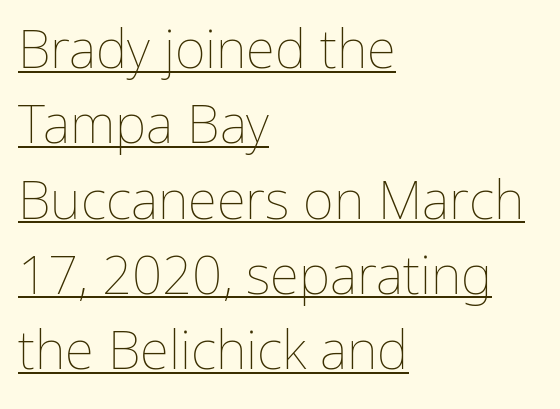
Q: Is the text bold? A: No.
Q: Is the text italic (slanted)? A: No, it is upright.
Q: Is the text underlined? A: Yes.
Q: How is the paragraph aligned? A: Left-aligned.
Q: Is the spacing between letters normal or unusually wide? A: Normal.
Q: Is the spacing between lines tight, normal or loose? A: Normal.
Q: Width (condensed, normal, or wide)? A: Normal.
Q: Stroke contrast? A: Low.
Q: x-height? A: Medium.
Q: Monospaced? A: No.
